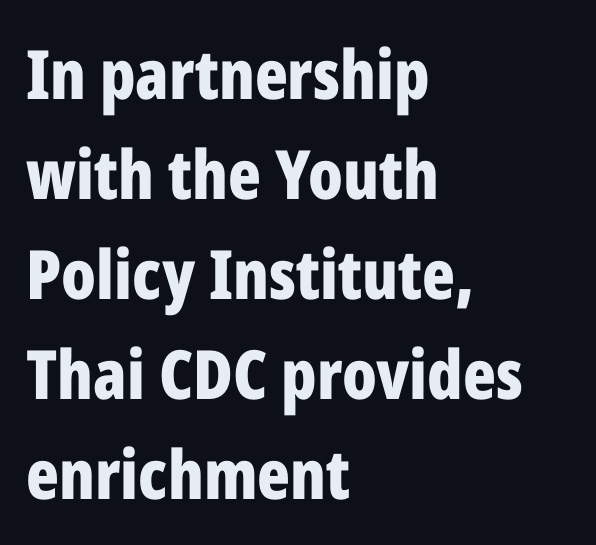
The image shows 68 px bold, condensed sans-serif type, upright; set left-aligned, normal line spacing (1.47x), normal letter spacing, not underlined; low stroke contrast and a medium x-height.
